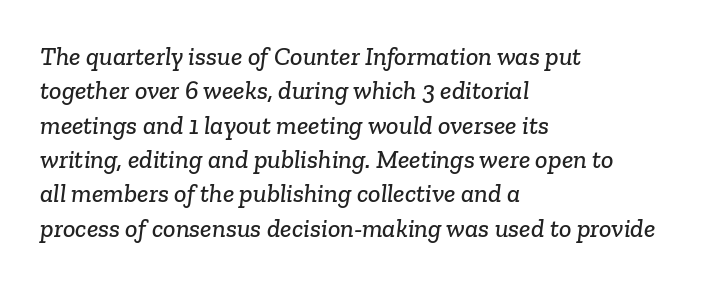
The image shows 26 px text type; set left-aligned, normal line spacing (1.32x), normal letter spacing, not underlined.
